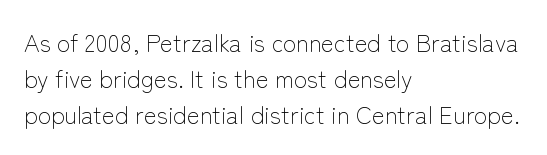
The image shows 24 px text type, upright; set left-aligned, normal line spacing (1.5x), normal letter spacing, not underlined.
